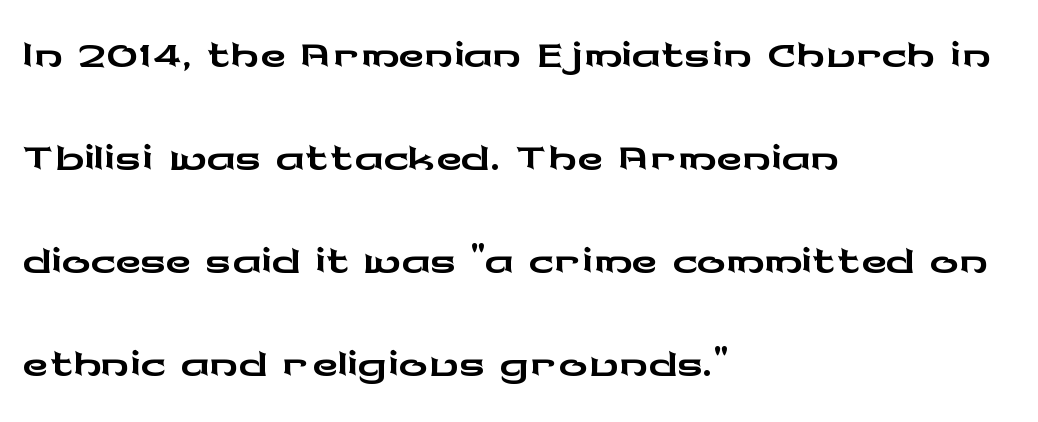
{"serif": "no", "italic": "no", "width": "wide", "stroke_contrast": "low", "x_height": "medium", "monospaced": "no", "underline": "no", "align": "left", "line_spacing": "normal", "line_spacing_ratio": 1.43, "letter_spacing": "normal", "letter_spacing_em": 0.0, "glyph_px": 72}
